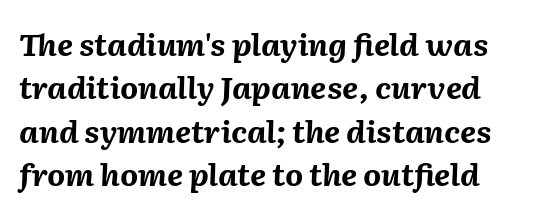
Q: Is the text bold? A: Yes.
Q: Is the text italic (slanted)? A: Yes, it leans right by about 2 degrees.
Q: Is the text underlined? A: No.
Q: Is the spacing between letters normal or unusually wide? A: Normal.
Q: Is the spacing between lines tight, normal or loose? A: Normal.
Q: Width (condensed, normal, or wide)? A: Normal.
Q: Stroke contrast? A: Medium.
Q: x-height? A: Medium.
Q: Monospaced? A: No.
